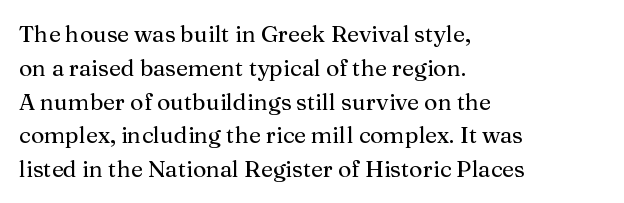
Just letters on the line, the space beneath them empty. Evenly set lines give the paragraph a standard silhouette. Heft: none added — not bold. Notice how the passage keeps a crisp vertical edge on the left only. No extra tracking has been applied to these lines. A roman cut, with each character standing at attention.
